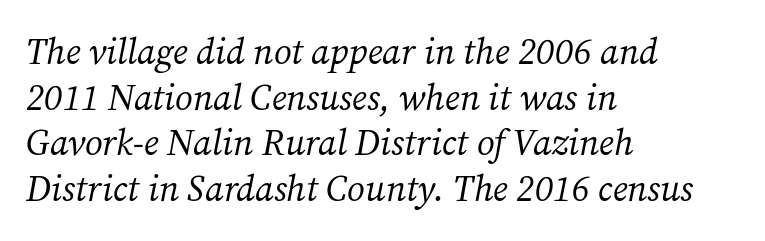
Q: Is the text bold? A: No.
Q: Is the text italic (slanted)? A: Yes, it leans right by about 12 degrees.
Q: Is the typeface a serif or a sans-serif typeface? A: Serif.
Q: Is the text underlined? A: No.
Q: How is the paragraph aligned? A: Left-aligned.
Q: Is the spacing between letters normal or unusually wide? A: Normal.
Q: Is the spacing between lines tight, normal or loose? A: Normal.
Q: Width (condensed, normal, or wide)? A: Normal.
Q: Stroke contrast? A: Medium.
Q: x-height? A: Medium.
Q: Monospaced? A: No.
